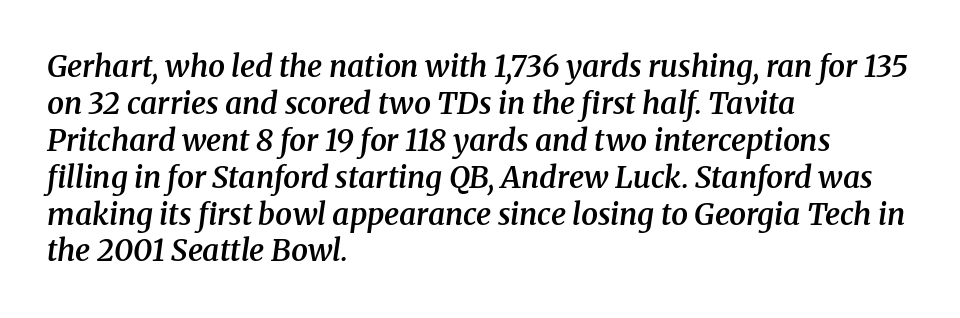
The image shows 30 px semibold serif type, italic (leaning right); set left-aligned, line spacing 1.23x, normal letter spacing, not underlined; medium stroke contrast and a medium x-height.
